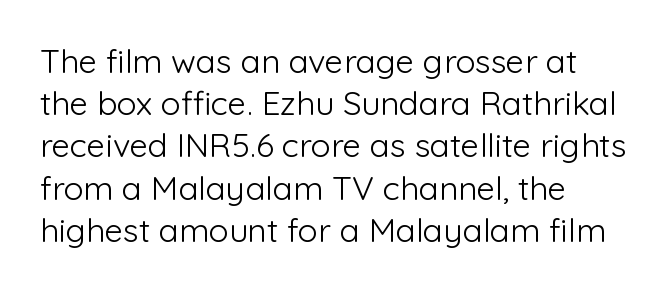
No extra tracking has been applied to these lines. Does the copy run flush right? No — it runs flush left. Evenly set lines give the paragraph a standard silhouette. You can tell from the bare stems that sans-serif type was used. Each letter keeps its own natural width here, so spacing adapts to shape. Counters stay open thanks to moderate or lighter strokes.
